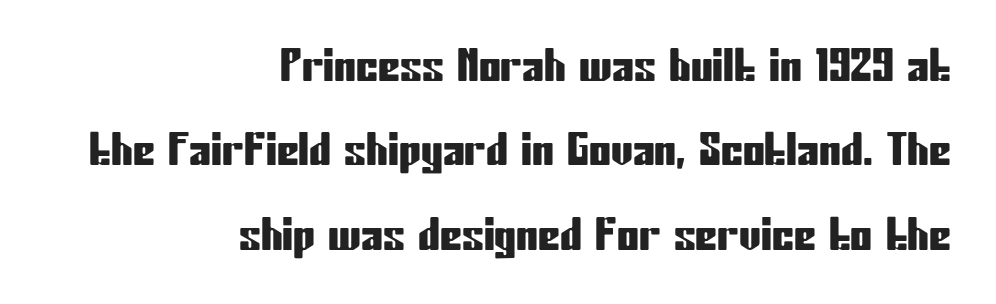
Q: Is the text italic (slanted)? A: No, it is upright.
Q: Is the typeface a serif or a sans-serif typeface? A: Sans-serif.
Q: Is the text underlined? A: No.
Q: How is the paragraph aligned? A: Right-aligned.
Q: Is the spacing between letters normal or unusually wide? A: Normal.
Q: Is the spacing between lines tight, normal or loose? A: Loose.
Q: Width (condensed, normal, or wide)? A: Condensed.
Q: Stroke contrast? A: Low.
Q: x-height? A: Medium.
Q: Monospaced? A: No.
